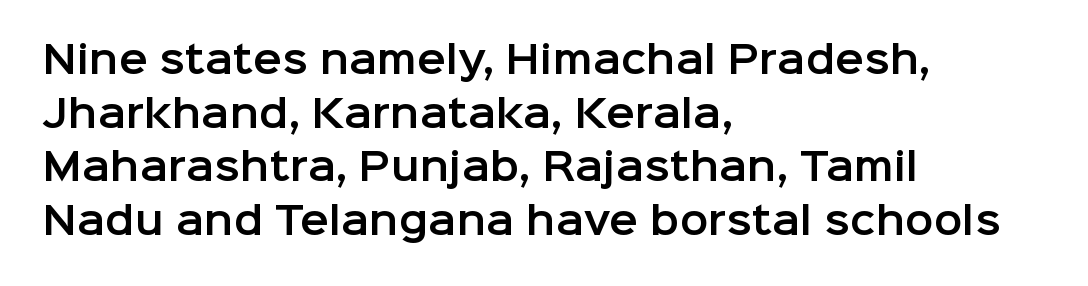
A typesetter would call this proportional, since set widths differ per character. No word sits above an underline. Evenly set lines give the paragraph a standard silhouette. In CSS terms this would be text-align: left. Does the type have serifs? No, each stem ends abruptly.
